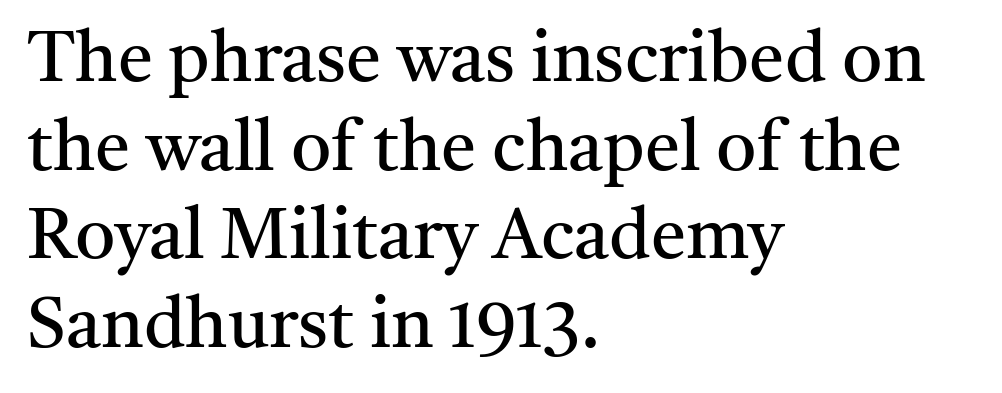
Q: Is the text bold? A: No.
Q: Is the text italic (slanted)? A: No, it is upright.
Q: Is the typeface a serif or a sans-serif typeface? A: Serif.
Q: Is the text underlined? A: No.
Q: How is the paragraph aligned? A: Left-aligned.
Q: Is the spacing between letters normal or unusually wide? A: Normal.
Q: Is the spacing between lines tight, normal or loose? A: Normal.
Q: Width (condensed, normal, or wide)? A: Normal.
Q: Stroke contrast? A: Medium.
Q: x-height? A: Medium.
Q: Monospaced? A: No.
